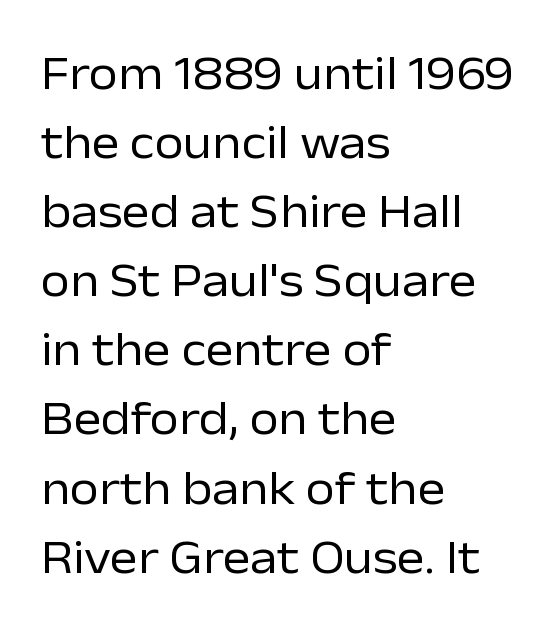
Q: Is the text bold? A: No.
Q: Is the text italic (slanted)? A: No, it is upright.
Q: Is the typeface a serif or a sans-serif typeface? A: Sans-serif.
Q: Is the text underlined? A: No.
Q: How is the paragraph aligned? A: Left-aligned.
Q: Is the spacing between letters normal or unusually wide? A: Normal.
Q: Is the spacing between lines tight, normal or loose? A: Normal.
Q: Width (condensed, normal, or wide)? A: Normal.
Q: Stroke contrast? A: Low.
Q: x-height? A: Medium.
Q: Monospaced? A: No.
